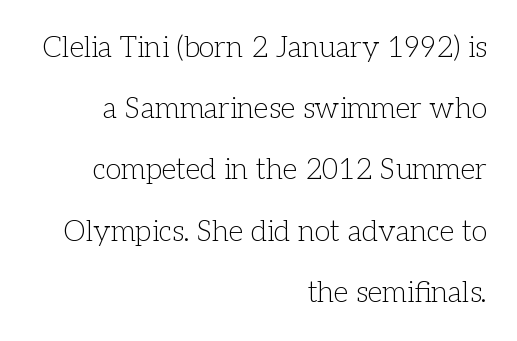
{"serif": "yes", "italic": "no", "bold": "no", "weight": "light", "width": "normal", "stroke_contrast": "low", "x_height": "medium", "monospaced": "no", "underline": "no", "align": "right", "line_spacing": "loose", "line_spacing_ratio": 2.11, "letter_spacing": "normal", "letter_spacing_em": 0.0, "glyph_px": 29}
